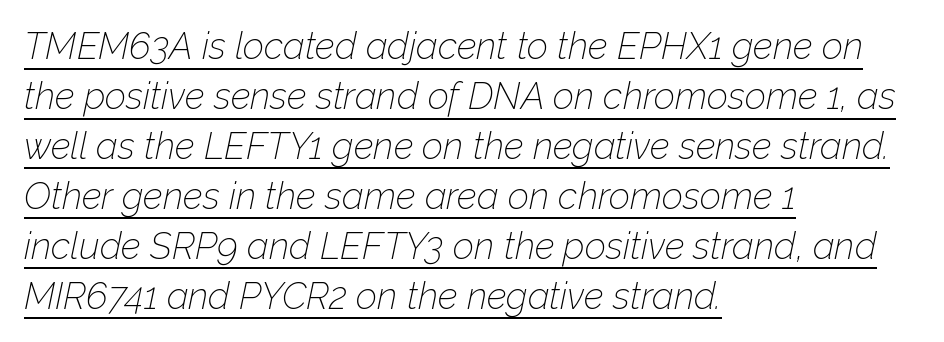
The image shows 37 px thin type, italic (leaning right); set left-aligned, normal line spacing (1.35x), normal letter spacing, underlined; low stroke contrast and a medium x-height.
